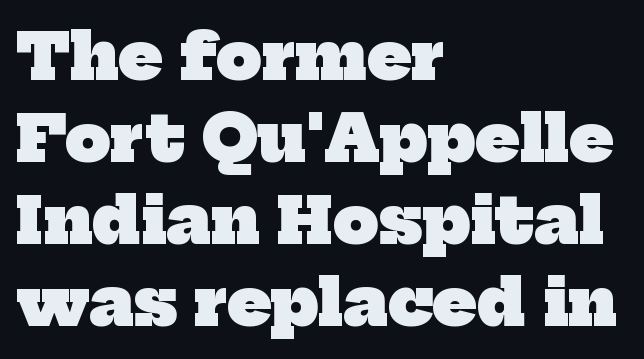
Q: Is the text bold? A: Yes.
Q: Is the typeface a serif or a sans-serif typeface? A: Serif.
Q: Is the text underlined? A: No.
Q: How is the paragraph aligned? A: Left-aligned.
Q: Is the spacing between letters normal or unusually wide? A: Normal.
Q: Is the spacing between lines tight, normal or loose? A: Normal.
Q: Width (condensed, normal, or wide)? A: Normal.
Q: Stroke contrast? A: Low.
Q: x-height? A: Medium.
Q: Monospaced? A: No.
